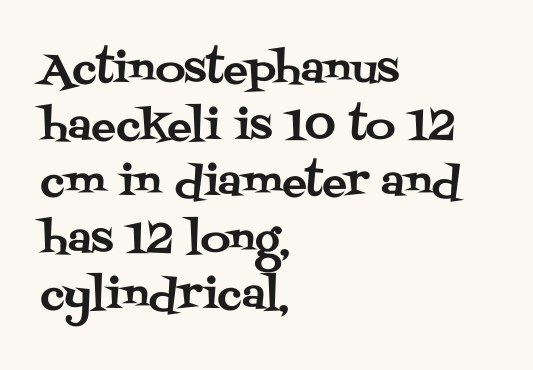
{"serif": "yes", "italic": "no", "width": "normal", "stroke_contrast": "medium", "x_height": "large", "monospaced": "no", "underline": "no", "align": "left", "line_spacing": "normal", "line_spacing_ratio": 1.38, "letter_spacing": "normal", "letter_spacing_em": 0.0, "glyph_px": 41}
